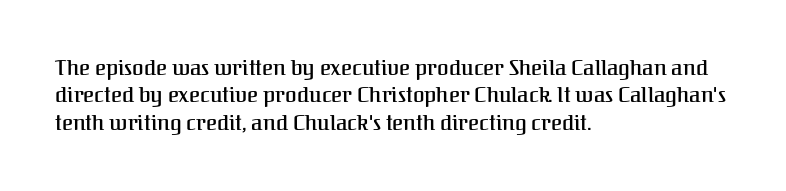
Q: Is the text italic (slanted)? A: No, it is upright.
Q: Is the text underlined? A: No.
Q: How is the paragraph aligned? A: Left-aligned.
Q: Is the spacing between letters normal or unusually wide? A: Normal.
Q: Is the spacing between lines tight, normal or loose? A: Normal.
